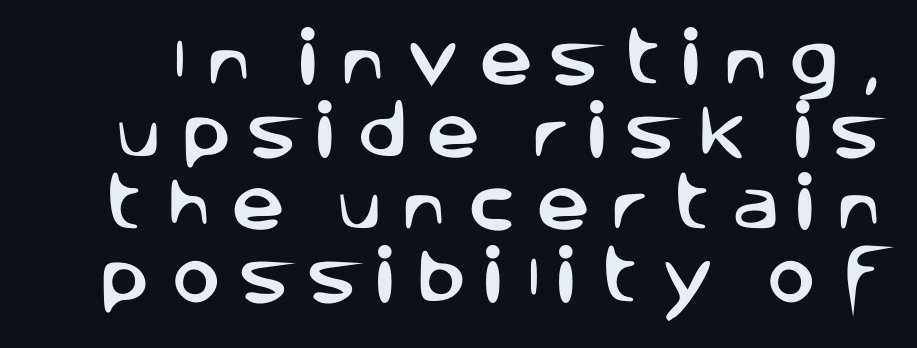
Q: Is the text italic (slanted)? A: No, it is upright.
Q: Is the typeface a serif or a sans-serif typeface? A: Sans-serif.
Q: Is the text underlined? A: No.
Q: Is the spacing between letters normal or unusually wide? A: Unusually wide.
Q: Width (condensed, normal, or wide)? A: Normal.
Q: Stroke contrast? A: Low.
Q: x-height? A: Large.
Q: Monospaced? A: No.
